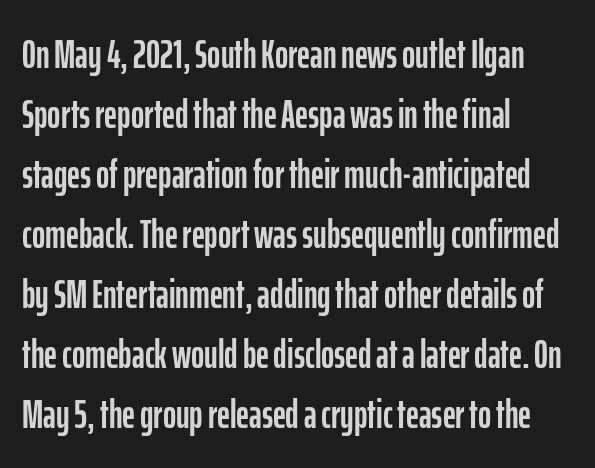
{"serif": "no", "italic": "no", "width": "condensed", "stroke_contrast": "low", "x_height": "medium", "monospaced": "no", "underline": "no", "align": "left", "line_spacing": "normal", "line_spacing_ratio": 1.5, "letter_spacing": "normal", "letter_spacing_em": 0.0, "glyph_px": 40}
